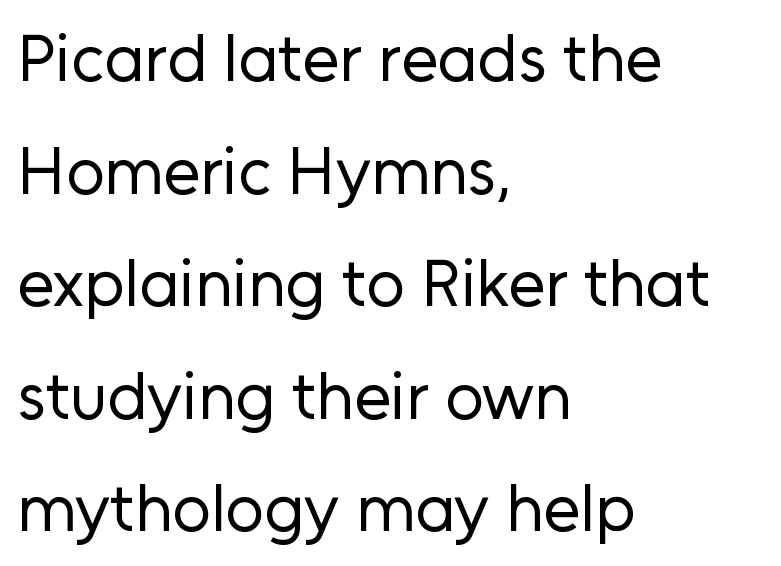
Q: Is the text bold? A: No.
Q: Is the text italic (slanted)? A: No, it is upright.
Q: Is the typeface a serif or a sans-serif typeface? A: Sans-serif.
Q: Is the text underlined? A: No.
Q: How is the paragraph aligned? A: Left-aligned.
Q: Is the spacing between letters normal or unusually wide? A: Normal.
Q: Is the spacing between lines tight, normal or loose? A: Normal.
Q: Width (condensed, normal, or wide)? A: Normal.
Q: Stroke contrast? A: Low.
Q: x-height? A: Medium.
Q: Monospaced? A: No.
